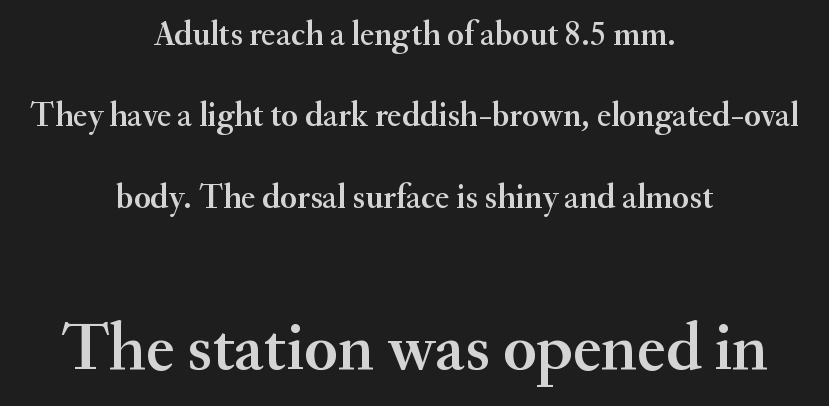
Rendered with straight, roman letterforms. Yep, those are serifs on the letters. Glyph-to-glyph distance matches everyday printed text. Varying glyph widths throughout — classic text-font behaviour. The letters in the lower block stand taller than those in the block above.
